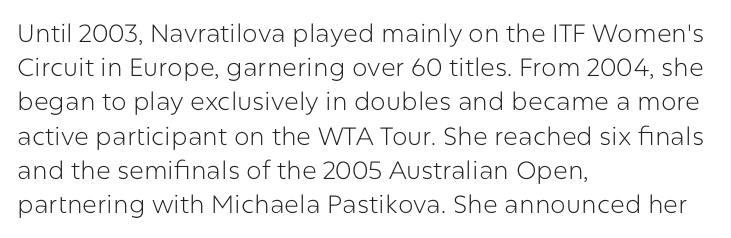
The area under the type is left untouched. A roman cut, with each character standing at attention. Observe the ordinary spacing: letters are neighbours, not strangers. Notice how the passage keeps a crisp vertical edge on the left only.
